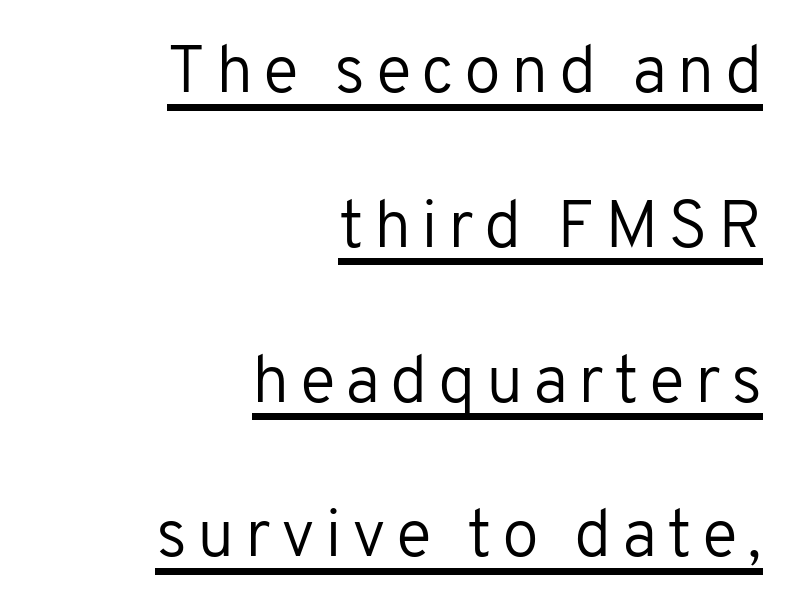
This is underlined copy, the kind a proofreader might mark for attention. Here the designer chose a conventional face with non-uniform glyph widths. To sum up the face: it is a sans, with no serifs. One-word summary of the alignment: right.
